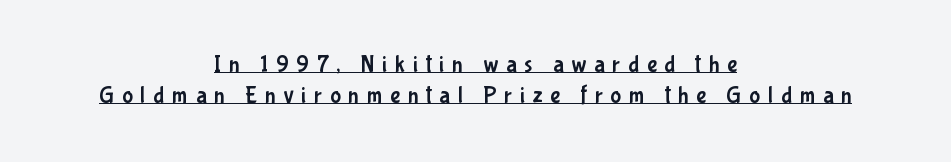
The image shows 23 px text type, upright; set centered, normal line spacing (1.35x), unusually wide letter spacing (+0.34 em), underlined.
